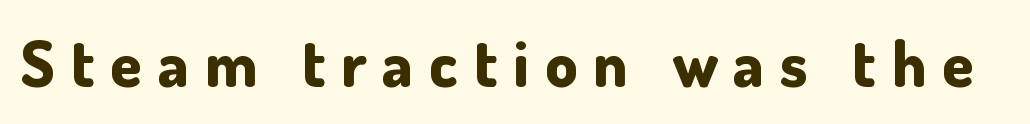
Q: Is the text bold? A: Yes.
Q: Is the text italic (slanted)? A: No, it is upright.
Q: Is the typeface a serif or a sans-serif typeface? A: Sans-serif.
Q: Is the text underlined? A: No.
Q: Is the spacing between letters normal or unusually wide? A: Unusually wide.
Q: Width (condensed, normal, or wide)? A: Normal.
Q: Stroke contrast? A: Low.
Q: x-height? A: Small.
Q: Monospaced? A: No.
